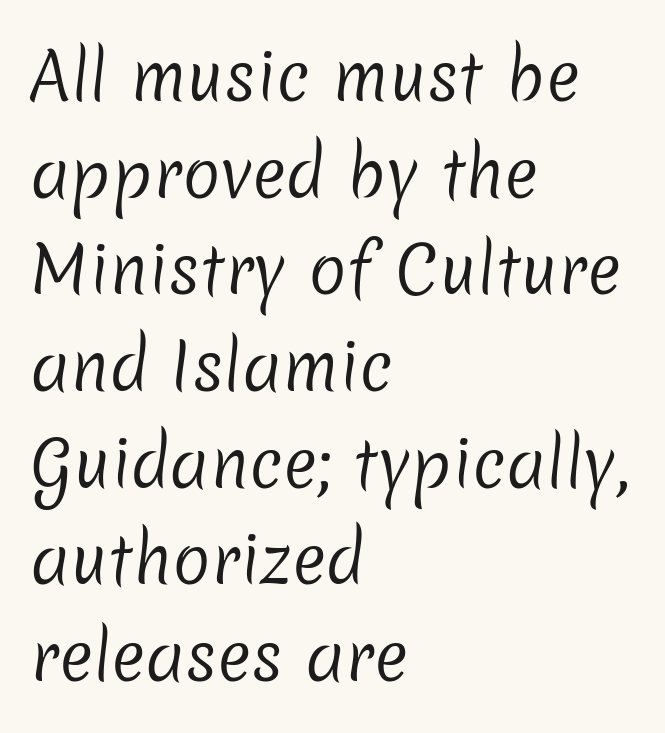
Q: Is the text bold? A: No.
Q: Is the typeface a serif or a sans-serif typeface? A: Sans-serif.
Q: Is the text underlined? A: No.
Q: How is the paragraph aligned? A: Left-aligned.
Q: Is the spacing between letters normal or unusually wide? A: Normal.
Q: Is the spacing between lines tight, normal or loose? A: Normal.
Q: Width (condensed, normal, or wide)? A: Normal.
Q: Stroke contrast? A: Low.
Q: x-height? A: Medium.
Q: Monospaced? A: No.
